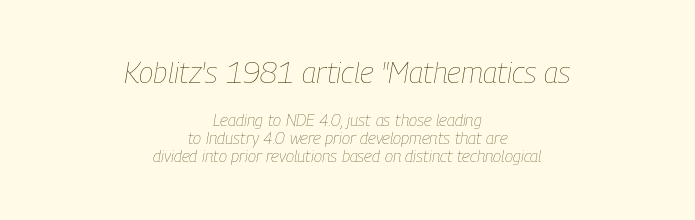
Q: Is the text bold? A: No.
Q: Is the text italic (slanted)? A: Yes, it leans right by about 9 degrees.
Q: Is the text underlined? A: No.
Q: How is the paragraph aligned? A: Centered.
Q: Is the spacing between letters normal or unusually wide? A: Normal.
Q: Is the spacing between lines tight, normal or loose? A: Tight.
Q: Which block of text is set in a larger size, the first (top) or the second (bottom)? A: The first (top) one.
Q: Width (condensed, normal, or wide)? A: Condensed.
Q: Stroke contrast? A: Low.
Q: x-height? A: Medium.
Q: Monospaced? A: No.
